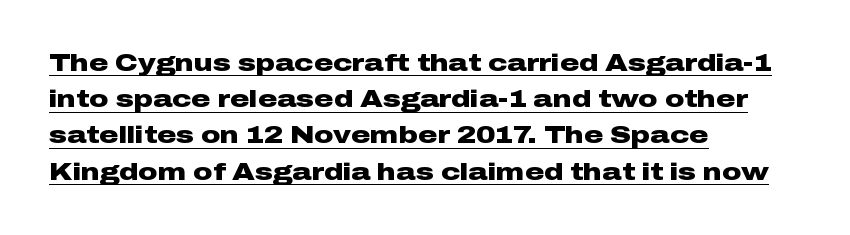
Rendered with straight, roman letterforms. The horizontal fit of the characters is conventional and even. The font is running at its bold setting. These lines are set flush left with a ragged right edge.
